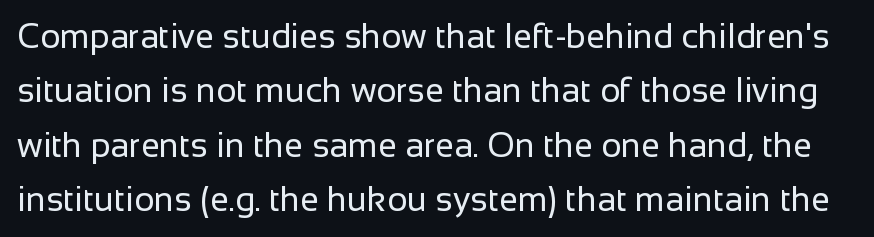
The image shows 34 px regular-weight sans-serif type, upright; set normal line spacing (1.6x), normal letter spacing, not underlined; low stroke contrast and a medium x-height.
